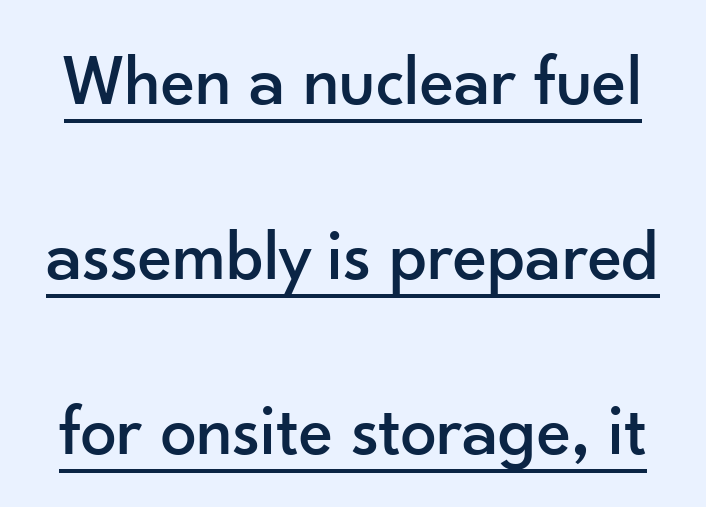
Q: Is the text italic (slanted)? A: No, it is upright.
Q: Is the typeface a serif or a sans-serif typeface? A: Sans-serif.
Q: Is the text underlined? A: Yes.
Q: Is the spacing between letters normal or unusually wide? A: Normal.
Q: Is the spacing between lines tight, normal or loose? A: Loose.
Q: Width (condensed, normal, or wide)? A: Normal.
Q: Stroke contrast? A: Low.
Q: x-height? A: Small.
Q: Monospaced? A: No.
